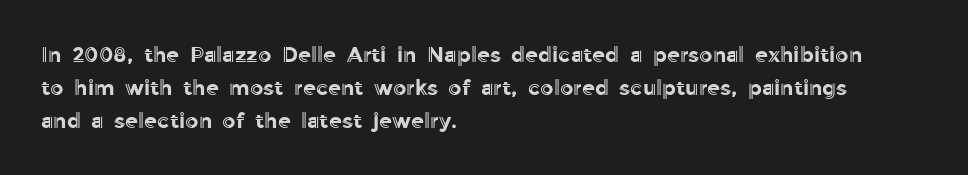
The image shows 21 px text type, upright; set left-aligned, normal line spacing (1.57x), normal letter spacing, not underlined.
